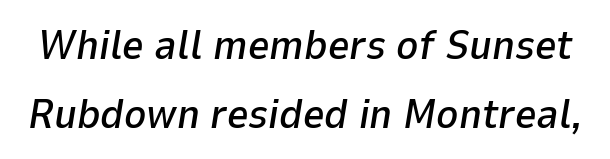
The image shows 42 px text type, italic (leaning right); set normal line spacing (1.64x), normal letter spacing, not underlined; low stroke contrast and a medium x-height.
